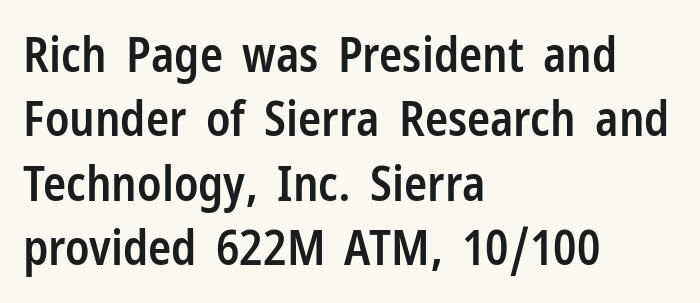
The image shows 48 px semibold, condensed sans-serif type, upright; set left-aligned, normal line spacing (1.34x), normal letter spacing, not underlined; low stroke contrast and a medium x-height.
